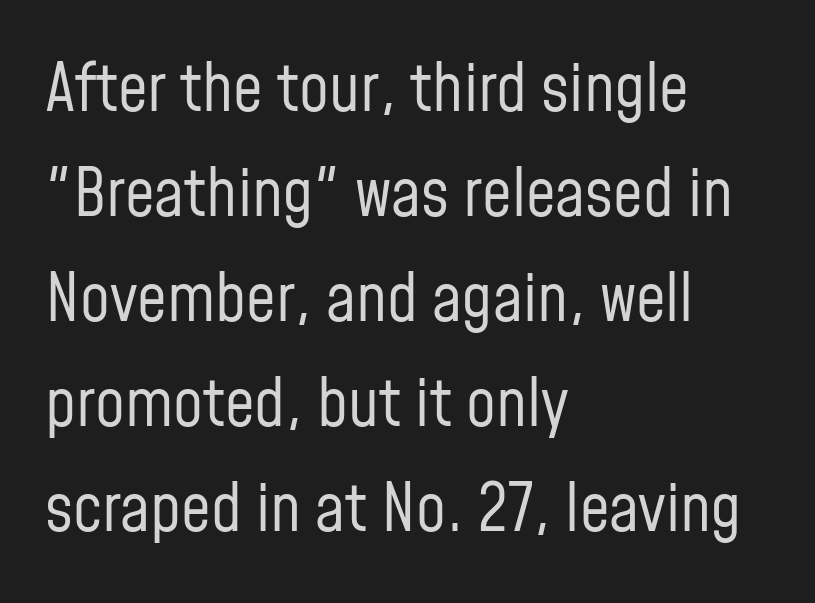
{"serif": "no", "italic": "no", "bold": "no", "weight": "regular", "width": "condensed", "stroke_contrast": "low", "x_height": "medium", "monospaced": "no", "underline": "no", "align": "left", "line_spacing": "normal", "line_spacing_ratio": 1.59, "letter_spacing": "normal", "letter_spacing_em": 0.0, "glyph_px": 66}
